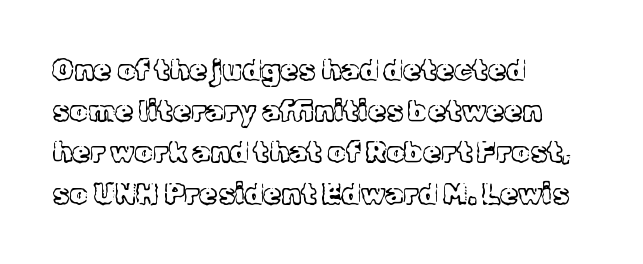
Quick note: interline space is typical. Does the copy run flush right? No — it runs flush left. Is there any slant? The stems are plumb. Varying glyph widths throughout — classic text-font behaviour.
